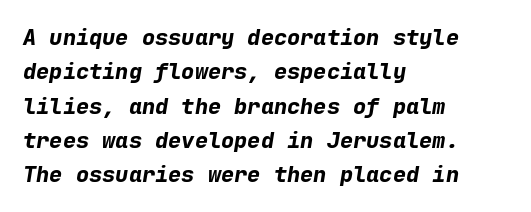
{"italic": "yes", "lean": "right", "slant_degrees": 9, "bold": "yes", "underline": "no", "align": "left", "line_spacing": "normal", "line_spacing_ratio": 1.56, "letter_spacing": "normal", "letter_spacing_em": 0.0, "glyph_px": 22}
